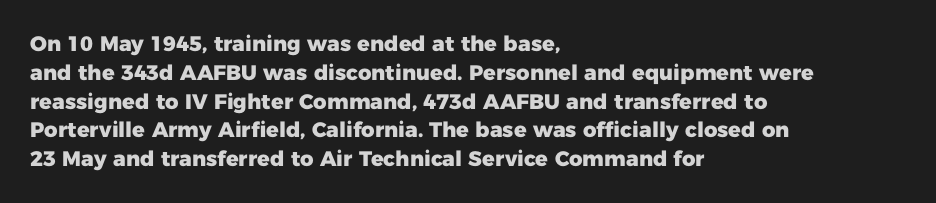
Leftover space on each line is placed entirely after the last word. The baseline area is clear. Tracking value appears to be zero — textbook default spacing. Is the type bold? Yes — the strokes are clearly thick and heavy.
